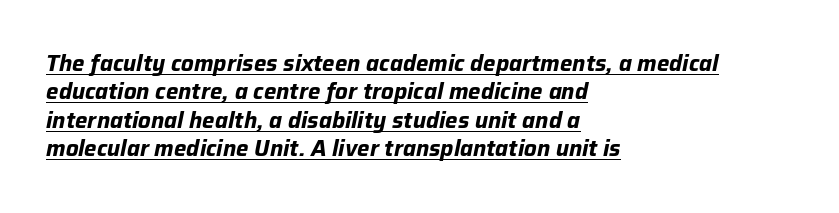
Q: Is the text bold? A: Yes.
Q: Is the text italic (slanted)? A: Yes, it leans right by about 12 degrees.
Q: Is the text underlined? A: Yes.
Q: How is the paragraph aligned? A: Left-aligned.
Q: Is the spacing between letters normal or unusually wide? A: Normal.
Q: Is the spacing between lines tight, normal or loose? A: Normal.
